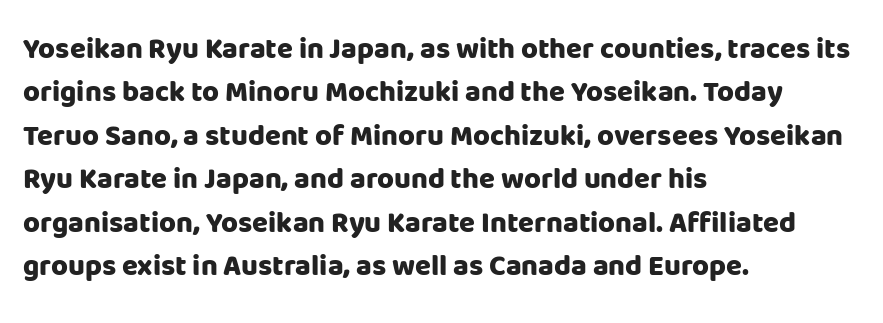
{"serif": "no", "italic": "no", "bold": "yes", "weight": "heavy", "width": "normal", "stroke_contrast": "low", "x_height": "large", "monospaced": "no", "underline": "no", "align": "left", "line_spacing": "normal", "line_spacing_ratio": 1.5, "letter_spacing": "normal", "letter_spacing_em": 0.0, "glyph_px": 29}
